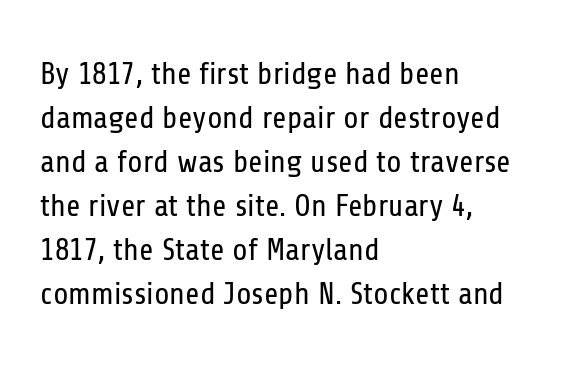
The type is set solid horizontally, with unmodified tracking. The rendering uses a moderate line-height, typical for paragraphs. This rendering uses left alignment, leaving the right contour irregular. Serifs: no, the terminals of the letterforms are clean.
